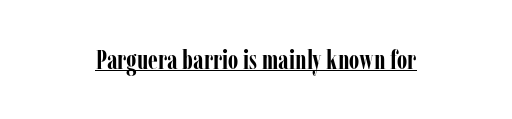
The letters stand straight up with perfectly vertical stems. Between one letter and the next there's only the usual sliver of space. Underlining? Definitely there. Strokes here are thick enough to call this a true bold.
